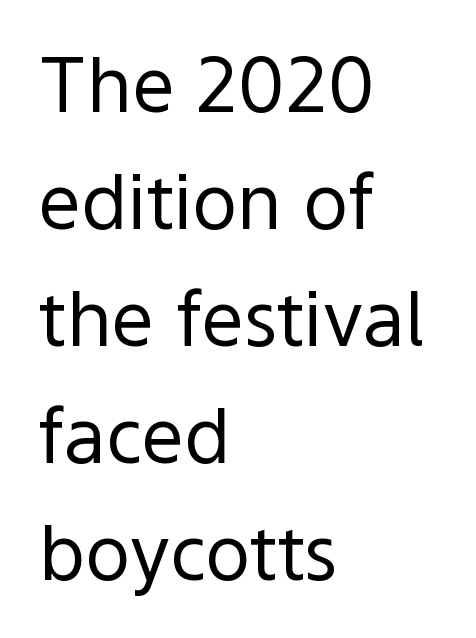
{"serif": "no", "italic": "no", "bold": "no", "weight": "regular", "width": "normal", "x_height": "medium", "monospaced": "no", "underline": "no", "align": "left", "line_spacing": "normal", "line_spacing_ratio": 1.54, "letter_spacing": "normal", "letter_spacing_em": 0.0, "glyph_px": 76}
